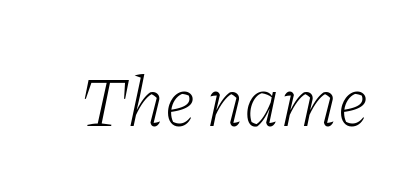
{"serif": "yes", "italic": "yes", "lean": "right", "slant_degrees": 11, "bold": "no", "weight": "light", "width": "normal", "stroke_contrast": "low", "x_height": "medium", "monospaced": "no", "underline": "no", "letter_spacing": "normal", "letter_spacing_em": 0.0, "glyph_px": 72}
